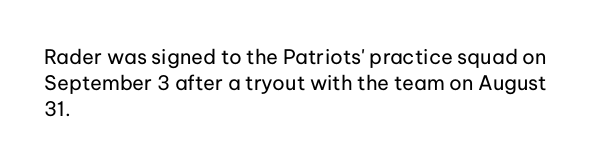
The image shows 20 px text type, upright; set left-aligned, normal line spacing (1.29x), normal letter spacing, not underlined.
